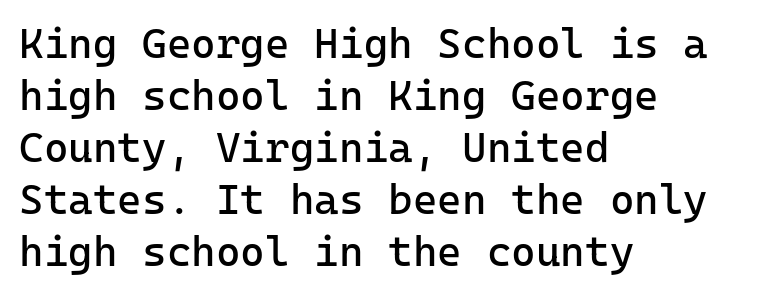
The image shows 42 px regular-weight sans-serif type, upright; set left-aligned, line spacing 1.24x, normal letter spacing, not underlined; low stroke contrast and a medium x-height.
